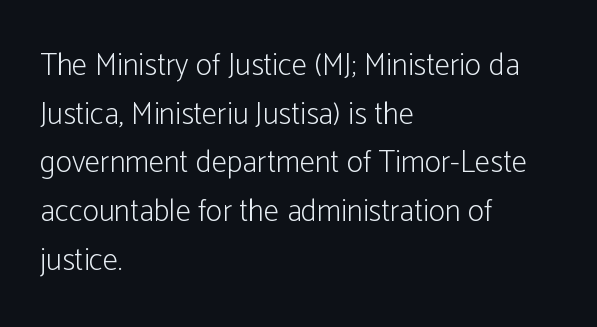
{"serif": "no", "italic": "no", "bold": "no", "weight": "light", "width": "condensed", "stroke_contrast": "low", "x_height": "medium", "monospaced": "no", "underline": "no", "align": "left", "line_spacing": "normal", "line_spacing_ratio": 1.57, "letter_spacing": "normal", "letter_spacing_em": 0.0, "glyph_px": 31}
